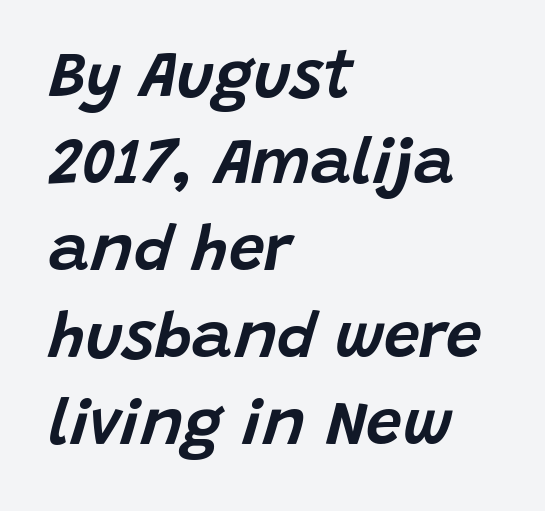
Q: Is the text italic (slanted)? A: Yes, it leans right by about 15 degrees.
Q: Is the text underlined? A: No.
Q: How is the paragraph aligned? A: Left-aligned.
Q: Is the spacing between letters normal or unusually wide? A: Normal.
Q: Is the spacing between lines tight, normal or loose? A: Normal.
Q: Width (condensed, normal, or wide)? A: Normal.
Q: Stroke contrast? A: Low.
Q: x-height? A: Large.
Q: Monospaced? A: No.
